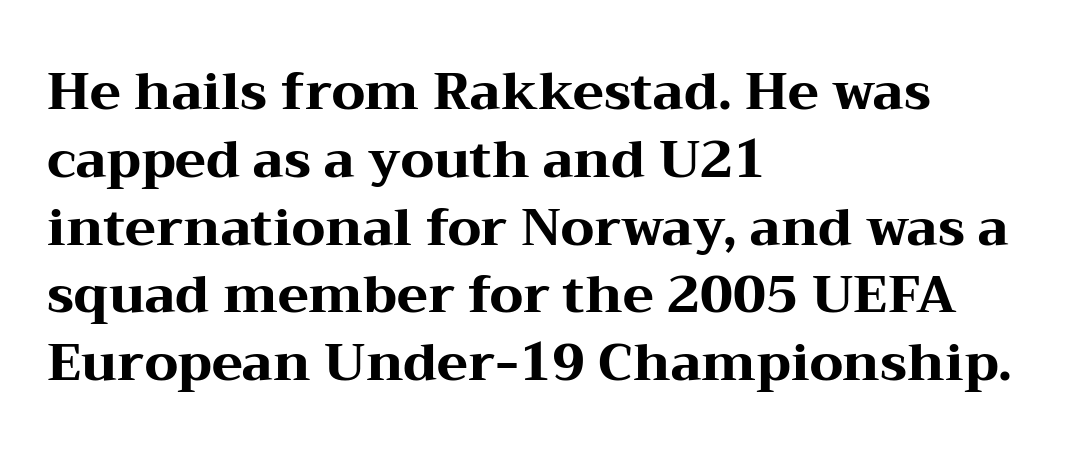
Reading down the block, your eye returns to a fixed left position each line. This sample uses an upright cut, with every glyph sitting square on the baseline. The passage shown is typeset with a serif family. The foot of each line stays bare and open. A typesetter would call this proportional, since set widths differ per character.
